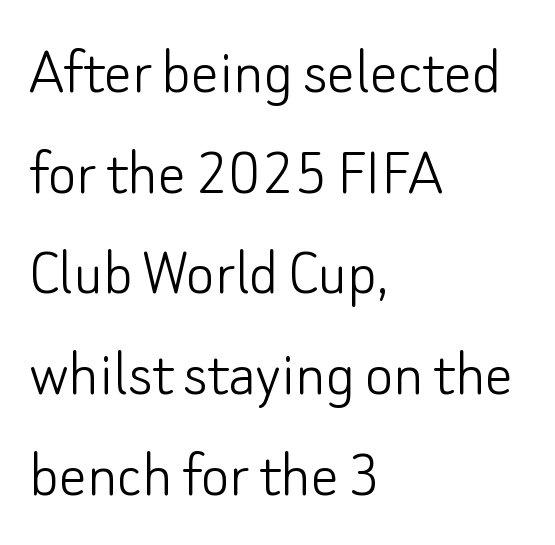
The letters advance in unequal steps, a hallmark of proportional type. Unlike italic type, these characters show no tilt at all. Weight class: somewhere from thin through regular. Line starts are locked; line ends wander. The words here are not underlined. This block has exactly the height ordinary leading produces.
